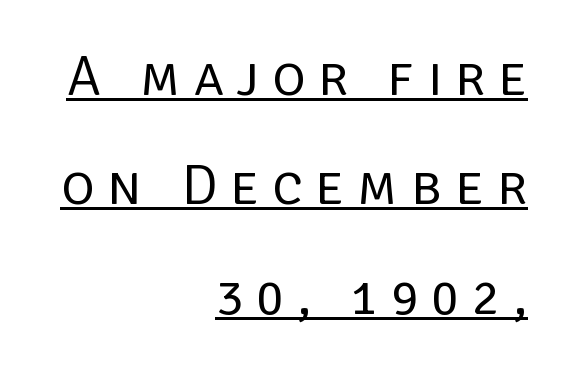
The image shows 57 px regular-weight sans-serif type, upright; set right-aligned, loose line spacing (1.92x), unusually wide letter spacing (+0.23 em), underlined; low stroke contrast and a large x-height.
